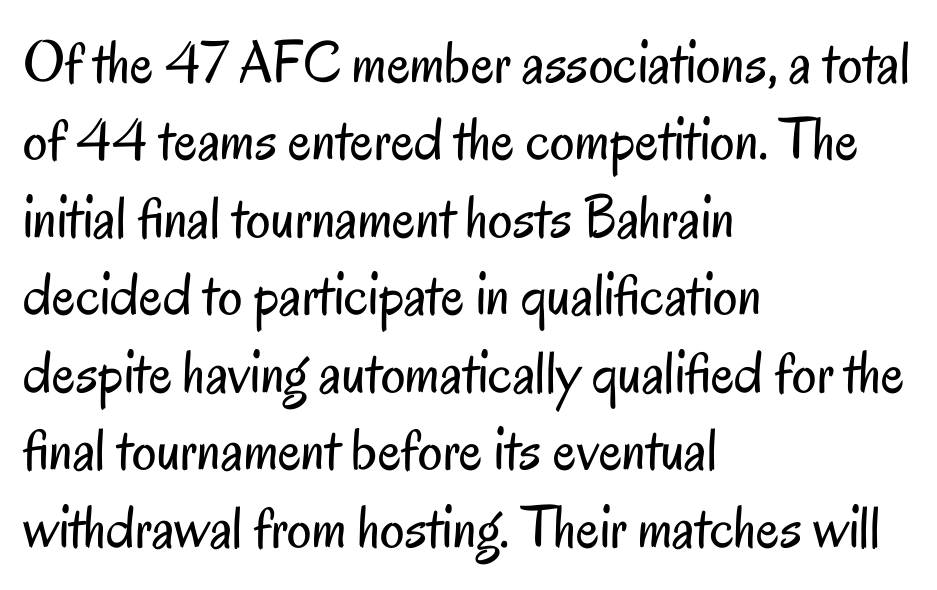
{"serif": "no", "italic": "no", "bold": "no", "weight": "regular", "width": "condensed", "stroke_contrast": "low", "x_height": "small", "monospaced": "no", "underline": "no", "align": "left", "line_spacing": "normal", "line_spacing_ratio": 1.27, "letter_spacing": "normal", "letter_spacing_em": 0.0, "glyph_px": 61}
